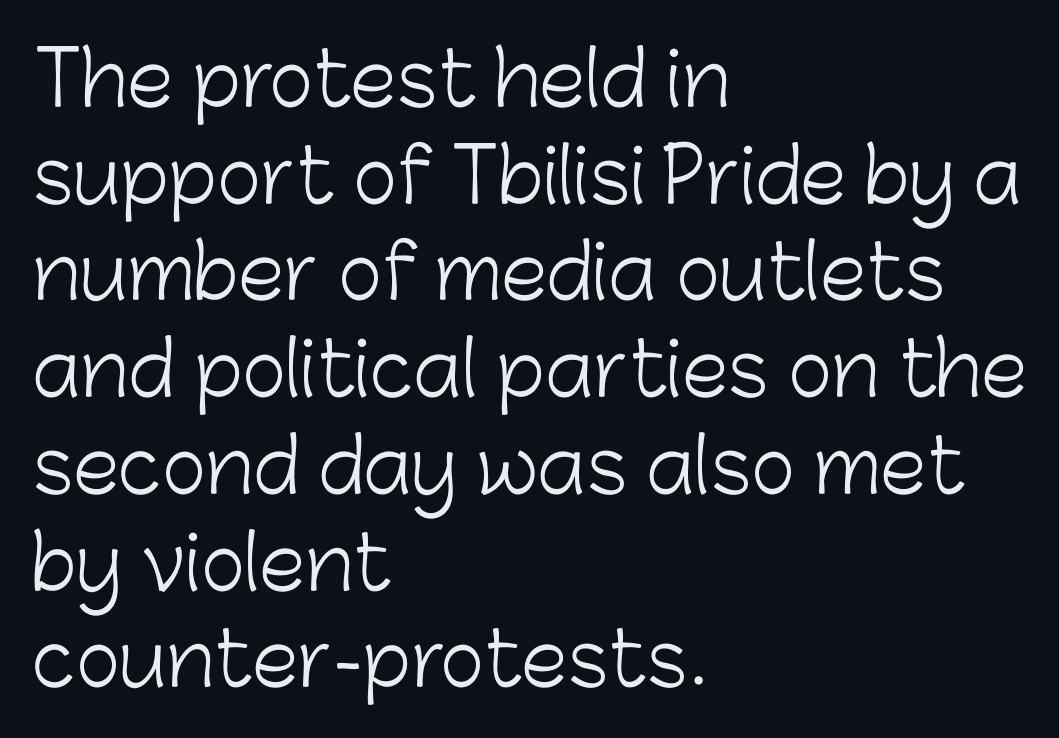
{"serif": "no", "italic": "no", "bold": "no", "weight": "light", "width": "normal", "stroke_contrast": "low", "x_height": "medium", "monospaced": "no", "underline": "no", "align": "left", "line_spacing": "normal", "line_spacing_ratio": 1.29, "letter_spacing": "normal", "letter_spacing_em": 0.0, "glyph_px": 75}
